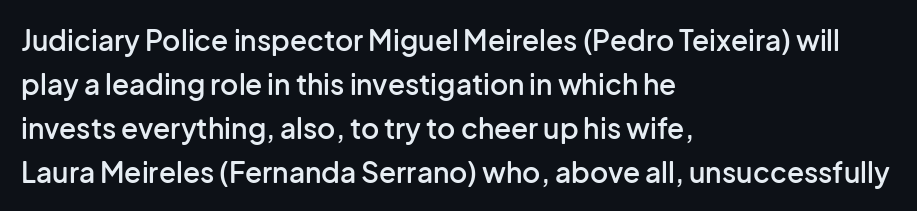
Q: Is the text bold? A: Semi-bold.
Q: Is the text italic (slanted)? A: No, it is upright.
Q: Is the typeface a serif or a sans-serif typeface? A: Sans-serif.
Q: Is the text underlined? A: No.
Q: How is the paragraph aligned? A: Left-aligned.
Q: Is the spacing between letters normal or unusually wide? A: Normal.
Q: Is the spacing between lines tight, normal or loose? A: Normal.
Q: Width (condensed, normal, or wide)? A: Normal.
Q: Stroke contrast? A: Low.
Q: x-height? A: Medium.
Q: Monospaced? A: No.
